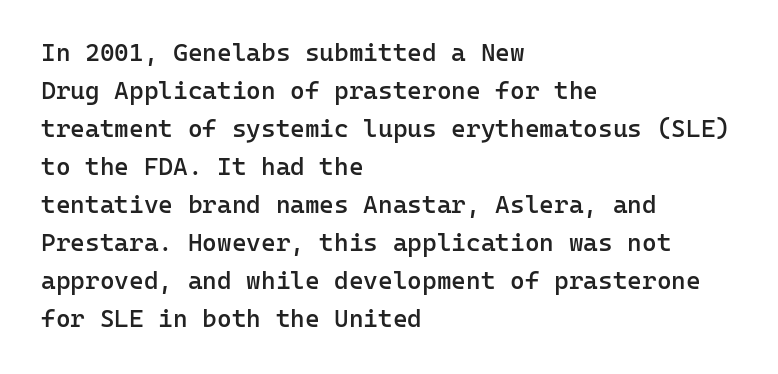
A roman cut, with each character standing at attention. The type is set solid horizontally, with unmodified tracking. These lines stack with their left ends in a neat column. Each glyph is drawn with semibold strokes, heavier than normal yet not fully bold.
